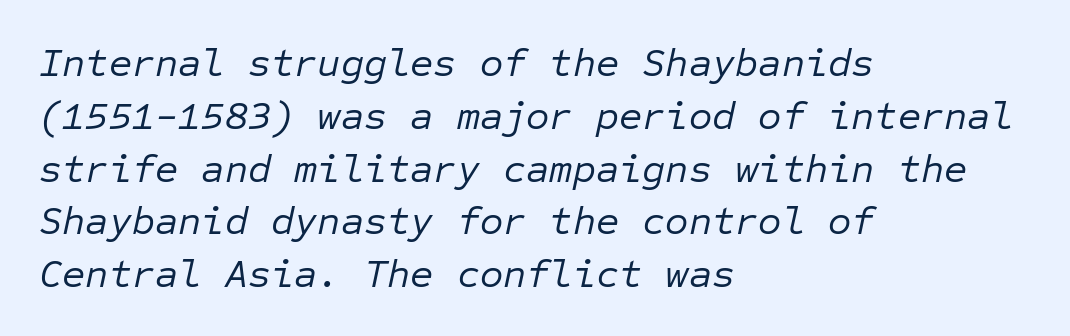
The image shows 40 px regular-weight type, italic (leaning right), monospaced; set left-aligned, normal line spacing (1.32x), normal letter spacing, not underlined; low stroke contrast and a medium x-height.
